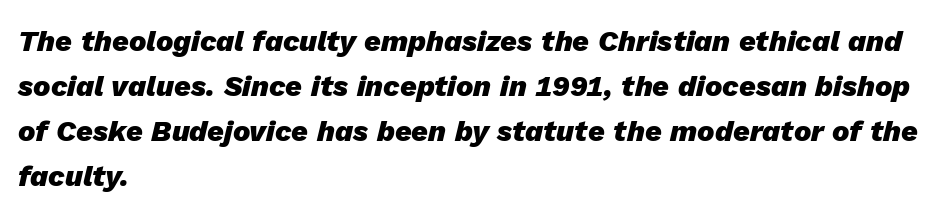
The image shows 29 px heavy type, italic (leaning right); set left-aligned, normal line spacing (1.55x), normal letter spacing, not underlined; low stroke contrast and a medium x-height.
